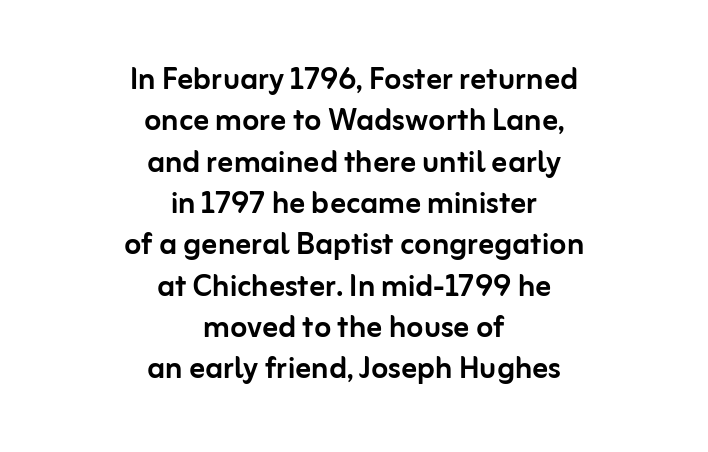
The image shows 39 px sans-serif type, upright; set centered, tight line spacing (1.06x), normal letter spacing, not underlined; low stroke contrast and a medium x-height.
